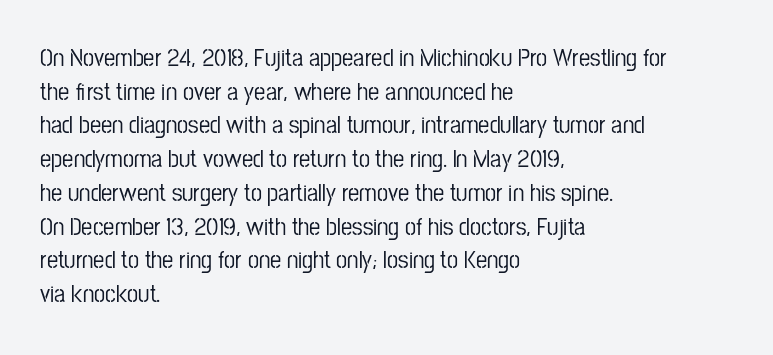
Q: Is the text italic (slanted)? A: No, it is upright.
Q: Is the text underlined? A: No.
Q: How is the paragraph aligned? A: Left-aligned.
Q: Is the spacing between letters normal or unusually wide? A: Normal.
Q: Is the spacing between lines tight, normal or loose? A: Normal.
